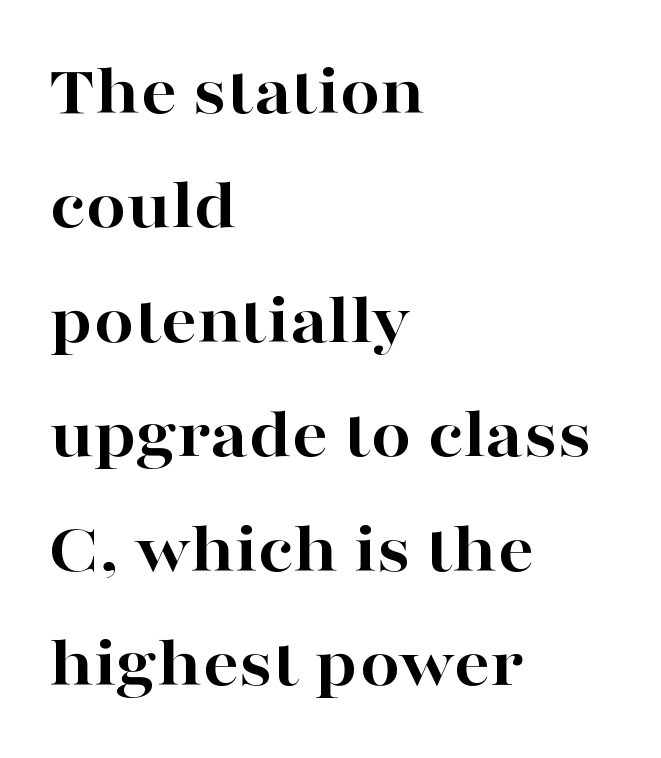
Q: Is the text bold? A: Yes.
Q: Is the text italic (slanted)? A: No, it is upright.
Q: Is the typeface a serif or a sans-serif typeface? A: Serif.
Q: Is the text underlined? A: No.
Q: How is the paragraph aligned? A: Left-aligned.
Q: Is the spacing between letters normal or unusually wide? A: Normal.
Q: Is the spacing between lines tight, normal or loose? A: Normal.
Q: Width (condensed, normal, or wide)? A: Wide.
Q: Stroke contrast? A: High.
Q: x-height? A: Medium.
Q: Monospaced? A: No.
